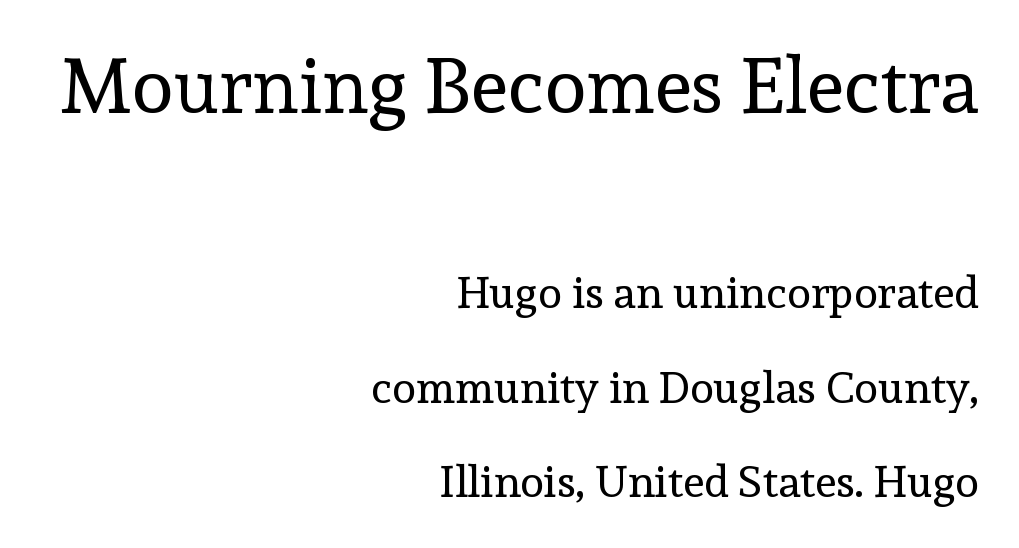
The image shows 77 px regular-weight serif type, upright; set right-aligned, loose line spacing (2.14x), normal letter spacing, not underlined; the first (top) block is 1.75x larger; a medium x-height.
